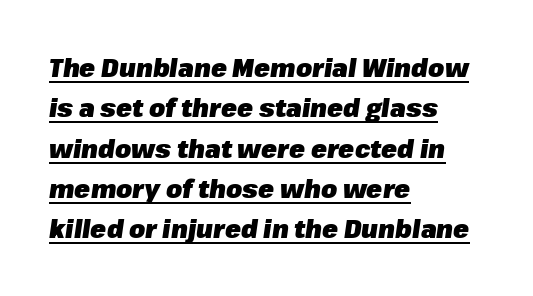
{"italic": "yes", "lean": "right", "slant_degrees": 8, "bold": "yes", "underline": "yes", "align": "left", "line_spacing": "normal", "line_spacing_ratio": 1.55, "letter_spacing": "normal", "letter_spacing_em": 0.0, "glyph_px": 26}
